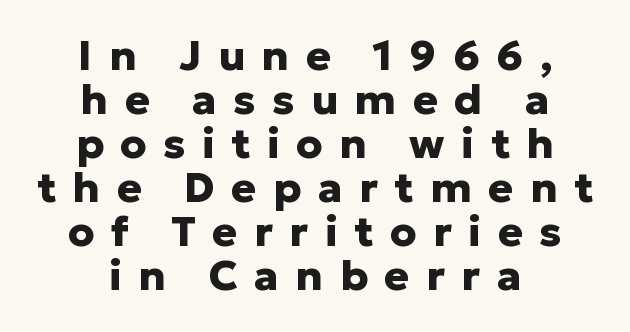
Q: Is the text bold? A: Yes.
Q: Is the text italic (slanted)? A: No, it is upright.
Q: Is the typeface a serif or a sans-serif typeface? A: Sans-serif.
Q: Is the text underlined? A: No.
Q: How is the paragraph aligned? A: Centered.
Q: Is the spacing between letters normal or unusually wide? A: Unusually wide.
Q: Is the spacing between lines tight, normal or loose? A: Tight.
Q: Width (condensed, normal, or wide)? A: Normal.
Q: Stroke contrast? A: Low.
Q: x-height? A: Medium.
Q: Monospaced? A: No.
